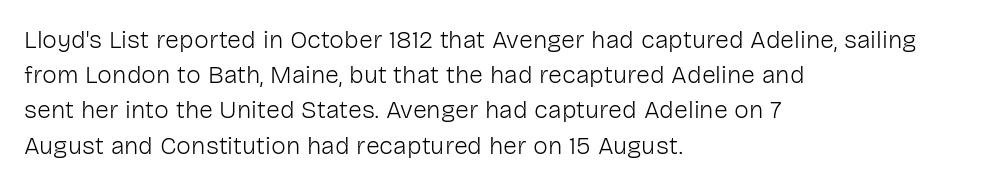
The image shows 25 px text type, upright; set left-aligned, normal line spacing (1.41x), normal letter spacing, not underlined.
